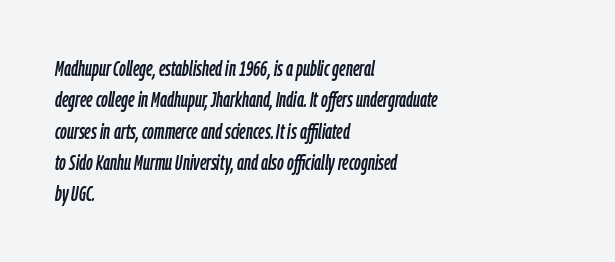
The image shows 21 px text type, italic (leaning right); set left-aligned, normal line spacing (1.49x), normal letter spacing, not underlined.
